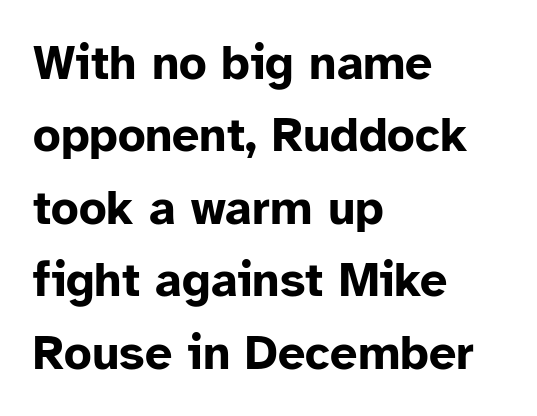
{"serif": "no", "italic": "no", "bold": "yes", "weight": "bold", "width": "normal", "stroke_contrast": "low", "x_height": "medium", "monospaced": "no", "underline": "no", "align": "left", "line_spacing": "normal", "line_spacing_ratio": 1.51, "letter_spacing": "normal", "letter_spacing_em": 0.0, "glyph_px": 48}
